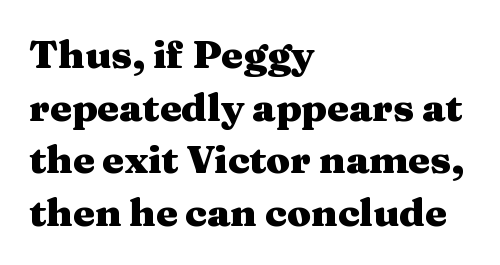
The image shows 39 px heavy, wide serif type, upright; set left-aligned, normal line spacing (1.35x), normal letter spacing, not underlined; medium stroke contrast and a medium x-height.
